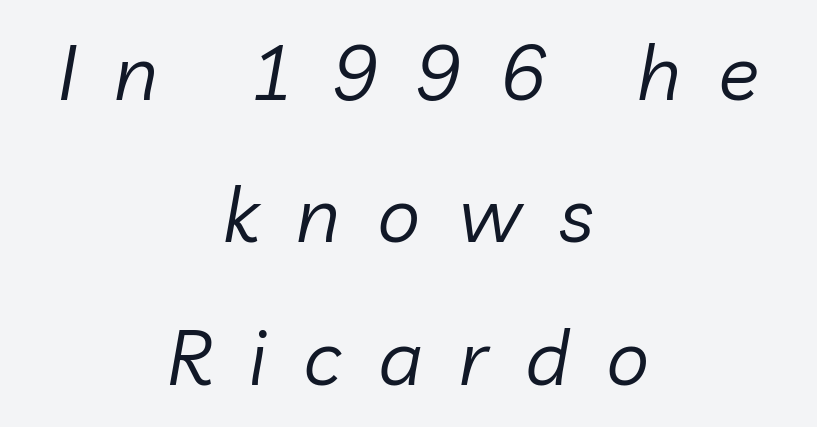
{"italic": "yes", "lean": "right", "slant_degrees": 10, "bold": "no", "weight": "regular", "width": "normal", "stroke_contrast": "low", "x_height": "medium", "monospaced": "no", "underline": "no", "align": "center", "line_spacing_ratio": 1.85, "letter_spacing": "wide", "letter_spacing_em": 0.48, "glyph_px": 77}
